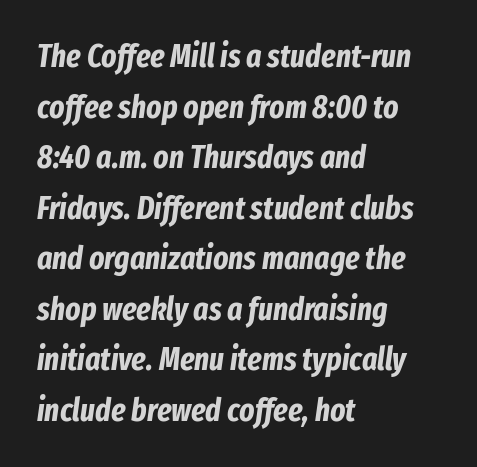
Q: Is the text bold? A: Yes.
Q: Is the text italic (slanted)? A: Yes, it leans right by about 8 degrees.
Q: Is the text underlined? A: No.
Q: How is the paragraph aligned? A: Left-aligned.
Q: Is the spacing between letters normal or unusually wide? A: Normal.
Q: Is the spacing between lines tight, normal or loose? A: Normal.
Q: Width (condensed, normal, or wide)? A: Condensed.
Q: Stroke contrast? A: Low.
Q: x-height? A: Medium.
Q: Monospaced? A: No.
